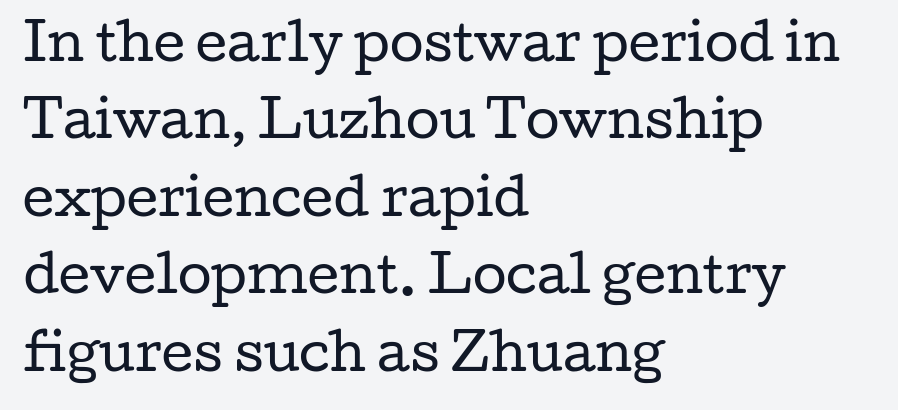
{"serif": "yes", "italic": "no", "bold": "no", "weight": "regular", "width": "wide", "stroke_contrast": "low", "x_height": "medium", "monospaced": "no", "underline": "no", "align": "left", "line_spacing": "normal", "line_spacing_ratio": 1.58, "letter_spacing": "normal", "letter_spacing_em": 0.0, "glyph_px": 49}
